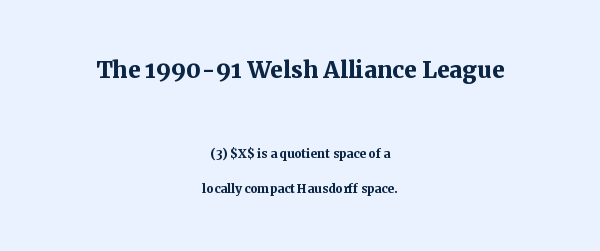
Check where the strokes stop: tiny serifs finish them off. The letters sit at their default tracking, neither squeezed nor spread. Type without underlining. Typographic density is high because the face is bold.
